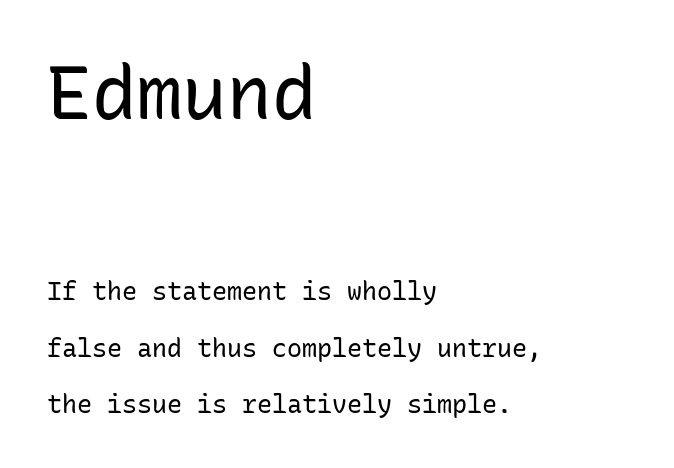
{"serif": "no", "italic": "no", "bold": "no", "weight": "regular", "width": "normal", "stroke_contrast": "low", "x_height": "medium", "monospaced": "yes", "underline": "no", "align": "left", "line_spacing": "loose", "line_spacing_ratio": 2.26, "letter_spacing": "normal", "letter_spacing_em": 0.0, "larger_block": "first", "size_ratio": 3.0, "glyph_px": 75}
